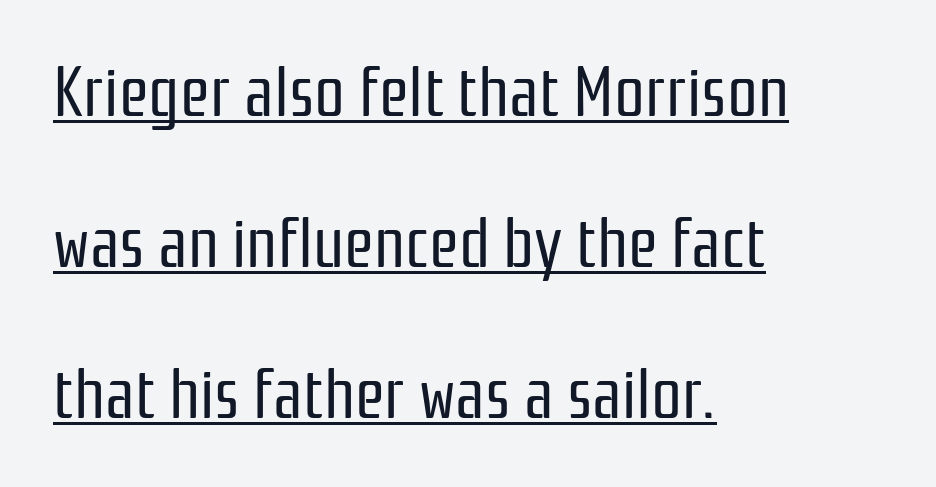
{"serif": "no", "italic": "no", "bold": "no", "weight": "regular", "width": "condensed", "stroke_contrast": "low", "x_height": "medium", "monospaced": "no", "underline": "yes", "align": "left", "line_spacing": "loose", "line_spacing_ratio": 2.22, "letter_spacing": "normal", "letter_spacing_em": 0.0, "glyph_px": 68}
